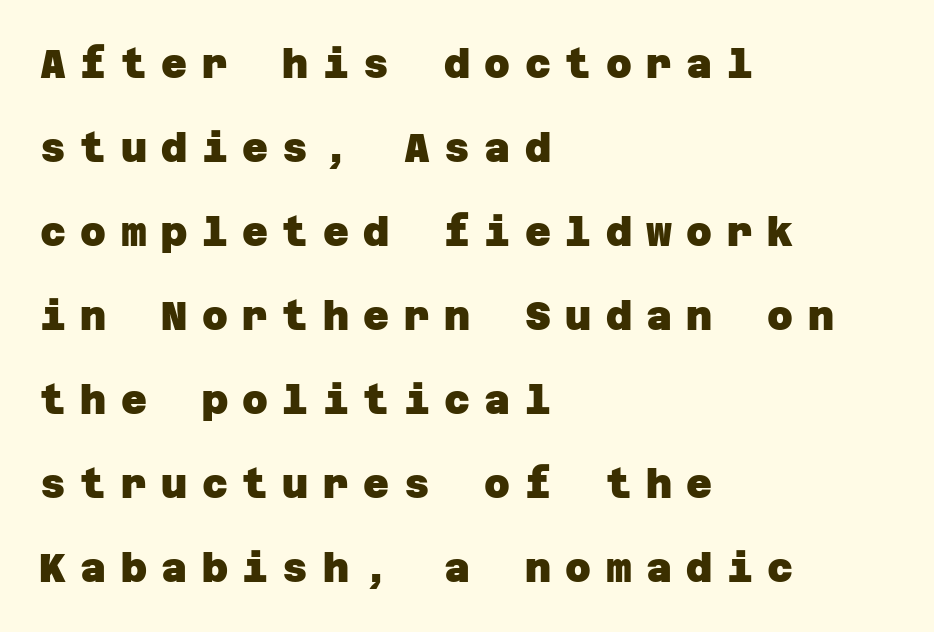
{"serif": "no", "bold": "yes", "weight": "heavy", "width": "normal", "stroke_contrast": "low", "x_height": "large", "underline": "no", "align": "left", "line_spacing": "loose", "line_spacing_ratio": 2.1, "letter_spacing": "wide", "letter_spacing_em": 0.36, "glyph_px": 40}
